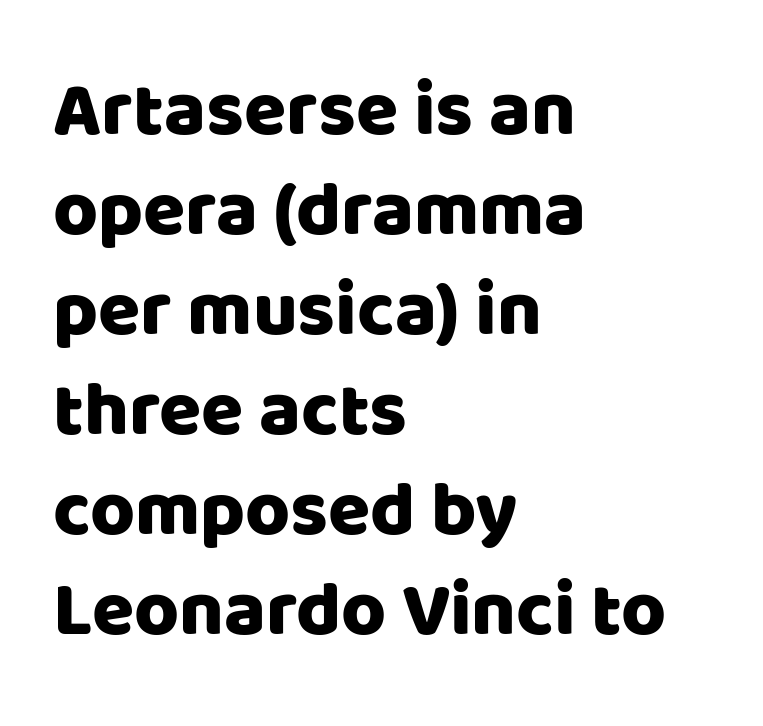
{"serif": "no", "italic": "no", "width": "normal", "stroke_contrast": "low", "x_height": "large", "monospaced": "no", "underline": "no", "align": "left", "line_spacing": "normal", "line_spacing_ratio": 1.3, "letter_spacing": "normal", "letter_spacing_em": 0.0, "glyph_px": 77}
